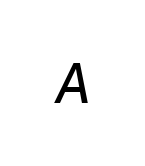
The image shows 55 px text type, italic (leaning right); set unusually wide letter spacing (+0.39 em), not underlined; low stroke contrast and a medium x-height.
